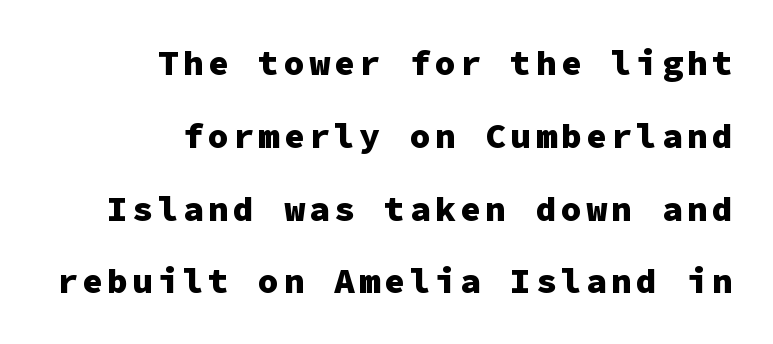
{"serif": "no", "italic": "no", "bold": "yes", "weight": "heavy", "width": "normal", "stroke_contrast": "low", "x_height": "medium", "monospaced": "yes", "underline": "no", "align": "right", "line_spacing": "loose", "line_spacing_ratio": 2.08, "glyph_px": 35}
